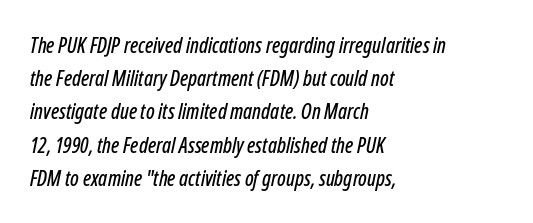
{"italic": "yes", "lean": "right", "slant_degrees": 12, "underline": "no", "align": "left", "line_spacing": "normal", "line_spacing_ratio": 1.58, "letter_spacing": "normal", "letter_spacing_em": 0.0, "glyph_px": 21}
